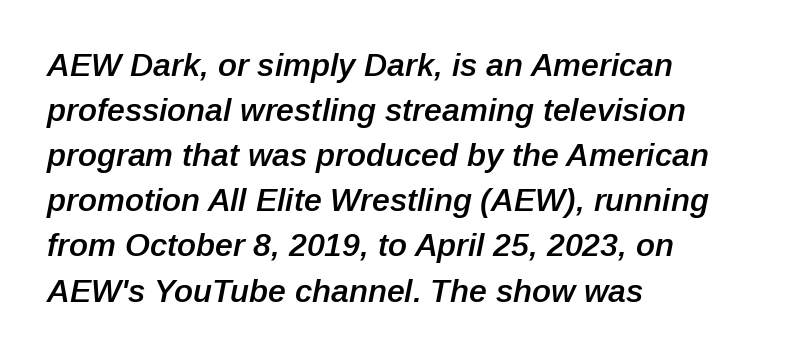
{"italic": "yes", "lean": "right", "slant_degrees": 12, "bold": "semi", "weight": "semibold", "width": "normal", "stroke_contrast": "low", "x_height": "medium", "monospaced": "no", "underline": "no", "align": "left", "line_spacing": "normal", "line_spacing_ratio": 1.41, "letter_spacing": "normal", "letter_spacing_em": 0.0, "glyph_px": 32}
